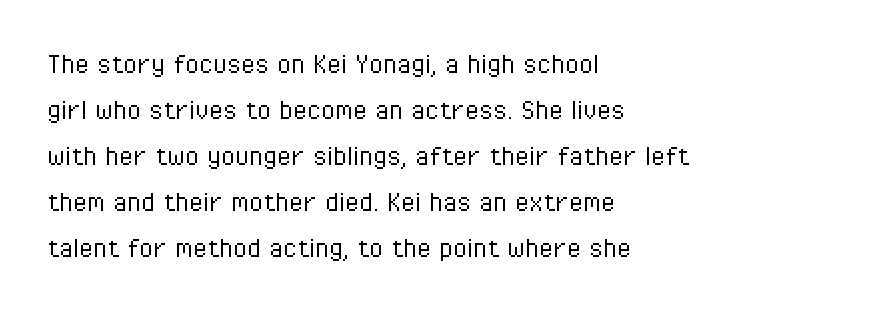
{"serif": "no", "italic": "no", "bold": "no", "weight": "light", "width": "condensed", "stroke_contrast": "low", "x_height": "medium", "monospaced": "no", "underline": "no", "align": "left", "line_spacing": "normal", "line_spacing_ratio": 1.44, "letter_spacing": "normal", "letter_spacing_em": 0.0, "glyph_px": 32}
